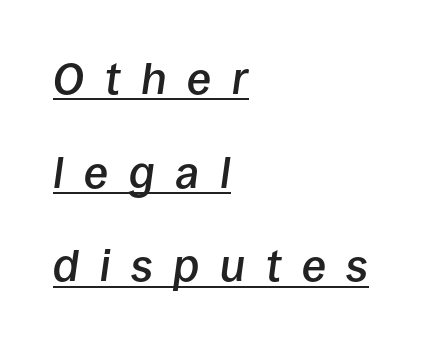
This sample uses an oblique cut, with every glyph tilted off the vertical. Caption: semibold face, moderately heavy strokes. The paragraph has a hard left edge and a soft right edge. Reading down the column, the eye jumps a long way to each next line. The sample's only ornament is a line tracing under the words.
